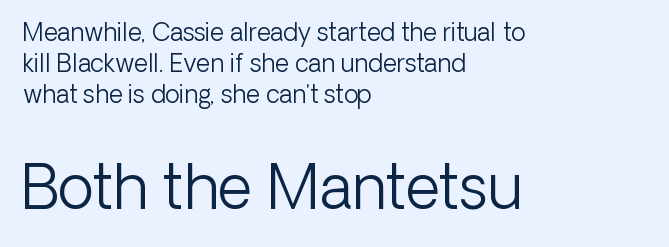
The image shows 60 px light sans-serif type, upright; set left-aligned, normal line spacing (1.29x), normal letter spacing, not underlined; the second (bottom) block is 2.5x larger; low stroke contrast and a medium x-height.
